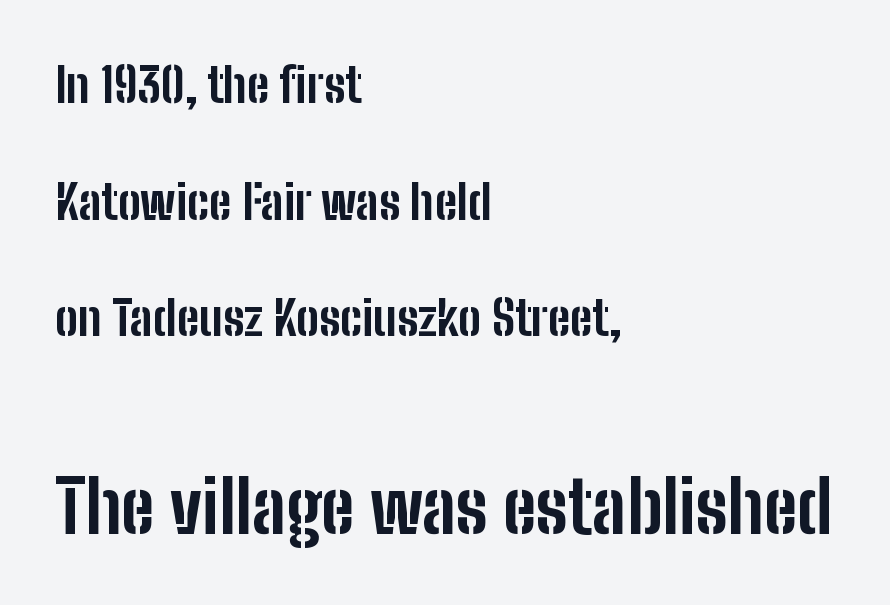
{"serif": "no", "italic": "no", "bold": "yes", "weight": "bold", "width": "condensed", "stroke_contrast": "low", "x_height": "medium", "monospaced": "no", "underline": "no", "align": "left", "line_spacing": "loose", "line_spacing_ratio": 2.43, "letter_spacing": "normal", "letter_spacing_em": 0.0, "larger_block": "second", "size_ratio": 1.5, "glyph_px": 72}
